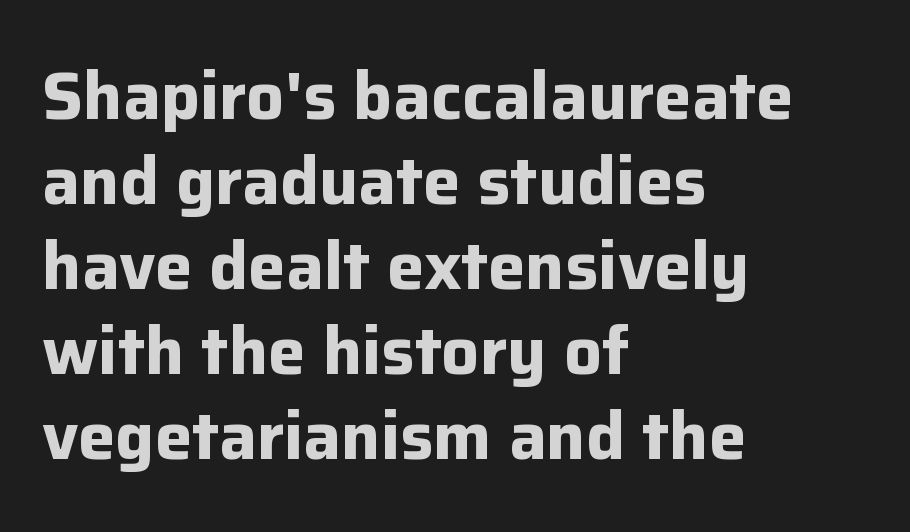
{"serif": "no", "italic": "no", "bold": "yes", "weight": "bold", "width": "normal", "stroke_contrast": "low", "x_height": "medium", "monospaced": "no", "underline": "no", "align": "left", "line_spacing": "normal", "line_spacing_ratio": 1.27, "letter_spacing": "normal", "letter_spacing_em": 0.0, "glyph_px": 67}
